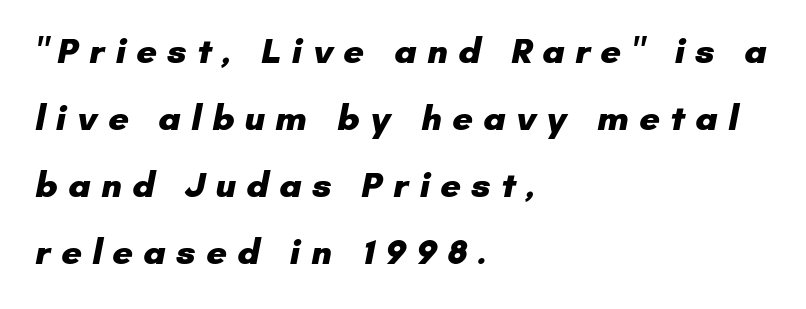
{"serif": "no", "bold": "yes", "weight": "heavy", "width": "normal", "stroke_contrast": "low", "x_height": "small", "monospaced": "no", "underline": "no", "align": "left", "line_spacing_ratio": 1.86, "letter_spacing": "wide", "letter_spacing_em": 0.28, "glyph_px": 36}
